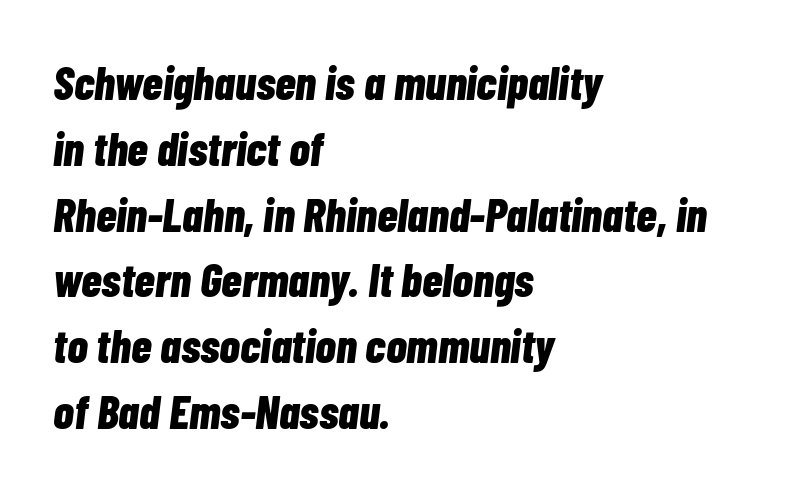
{"italic": "yes", "lean": "right", "slant_degrees": 7, "bold": "yes", "weight": "bold", "width": "condensed", "stroke_contrast": "low", "x_height": "medium", "monospaced": "no", "underline": "no", "align": "left", "line_spacing": "normal", "line_spacing_ratio": 1.4, "letter_spacing": "normal", "letter_spacing_em": 0.0, "glyph_px": 47}
